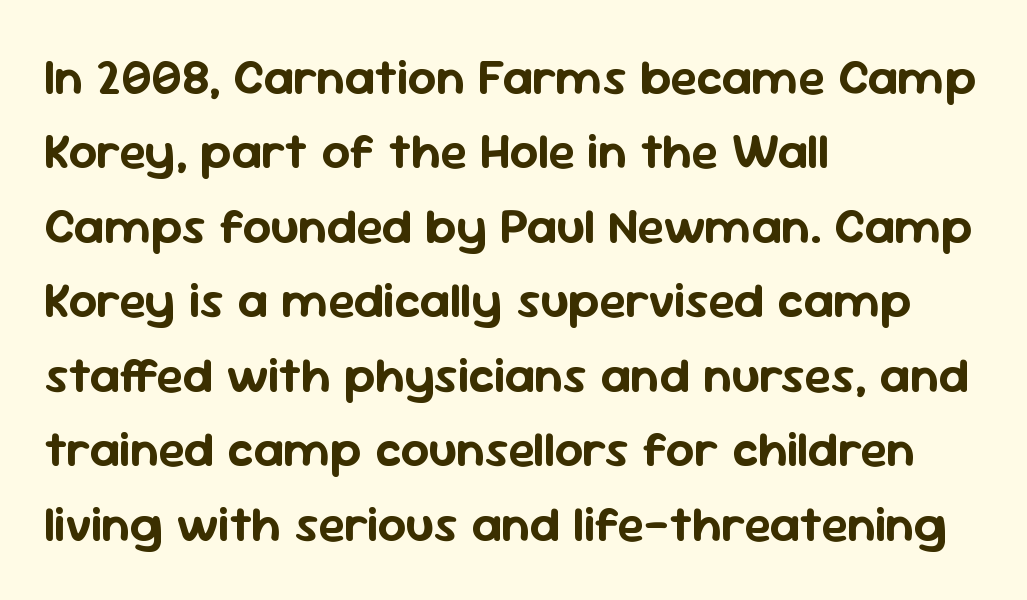
{"serif": "no", "italic": "no", "width": "normal", "stroke_contrast": "low", "x_height": "medium", "monospaced": "no", "underline": "no", "align": "left", "line_spacing": "normal", "line_spacing_ratio": 1.49, "letter_spacing": "normal", "letter_spacing_em": 0.0, "glyph_px": 50}
